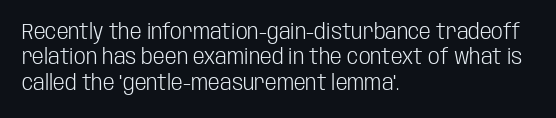
{"italic": "no", "bold": "no", "underline": "no", "align": "left", "line_spacing_ratio": 1.21, "letter_spacing": "normal", "letter_spacing_em": 0.0, "glyph_px": 21}
